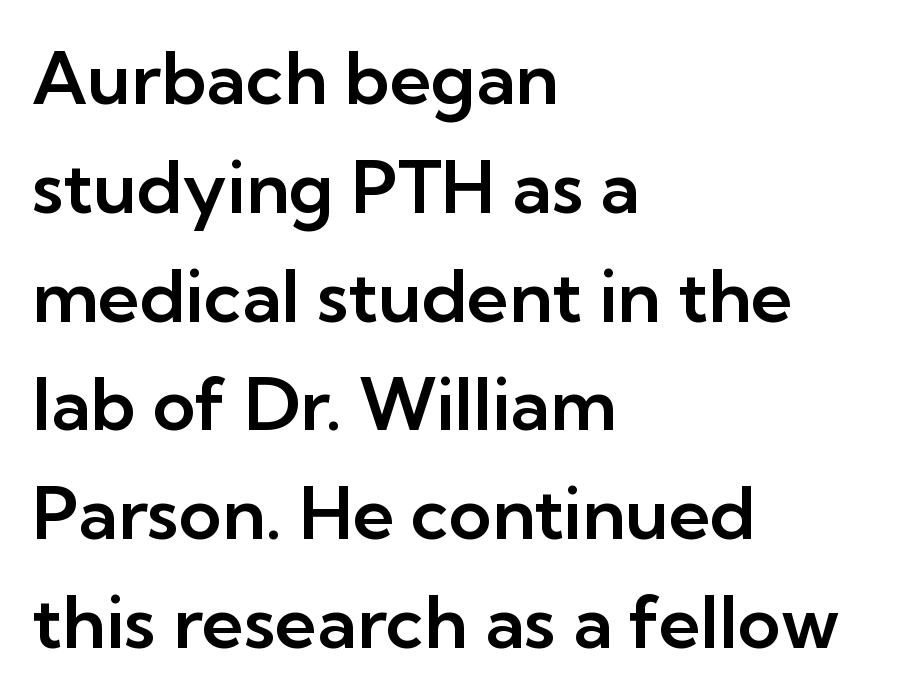
Q: Is the text italic (slanted)? A: No, it is upright.
Q: Is the typeface a serif or a sans-serif typeface? A: Sans-serif.
Q: Is the text underlined? A: No.
Q: How is the paragraph aligned? A: Left-aligned.
Q: Is the spacing between letters normal or unusually wide? A: Normal.
Q: Is the spacing between lines tight, normal or loose? A: Normal.
Q: Width (condensed, normal, or wide)? A: Normal.
Q: Stroke contrast? A: Low.
Q: x-height? A: Medium.
Q: Monospaced? A: No.
